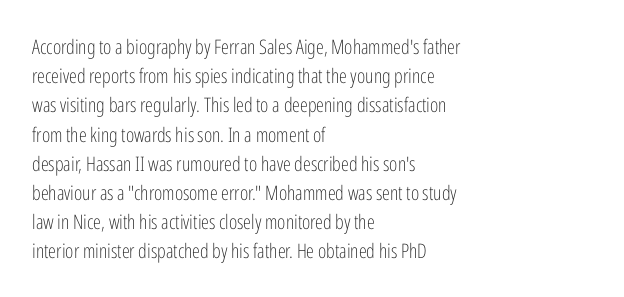
Q: Is the text bold? A: No.
Q: Is the text italic (slanted)? A: No, it is upright.
Q: Is the text underlined? A: No.
Q: How is the paragraph aligned? A: Left-aligned.
Q: Is the spacing between letters normal or unusually wide? A: Normal.
Q: Is the spacing between lines tight, normal or loose? A: Normal.
